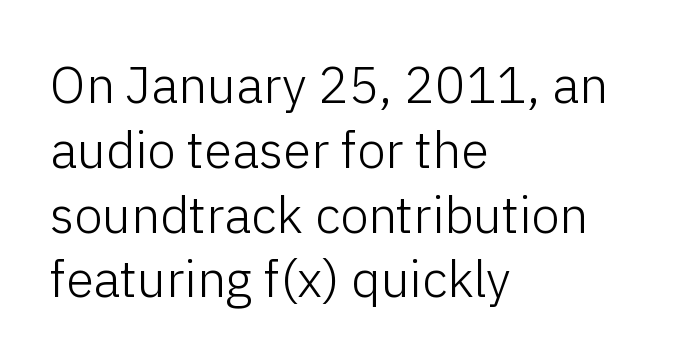
Bold? No — there's no thickening of the strokes. The lettering holds an erect, upright posture throughout. Is this a fixed-width face? No — the glyphs have proportional, varying widths. Baseline-to-baseline distance is the conventional proportion of letter height. The text block is weighted toward the left margin, trailing off unevenly rightward. Serifs: no, the terminals of the letterforms are clean.
